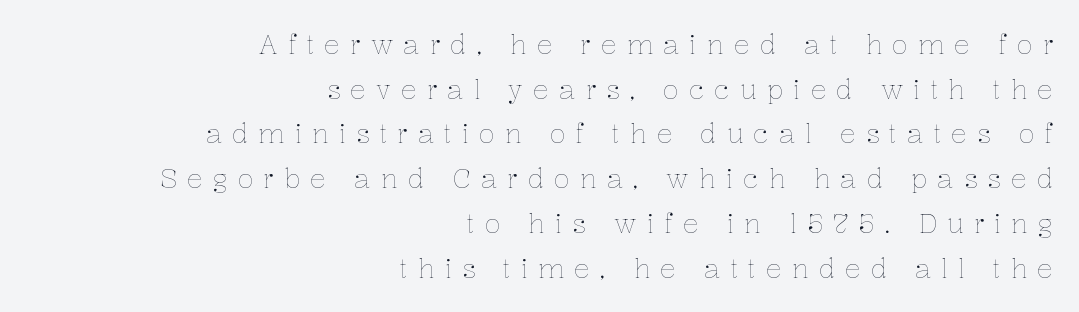
The image shows 26 px text type, upright; set right-aligned, line spacing 1.72x, unusually wide letter spacing (+0.39 em), not underlined.
